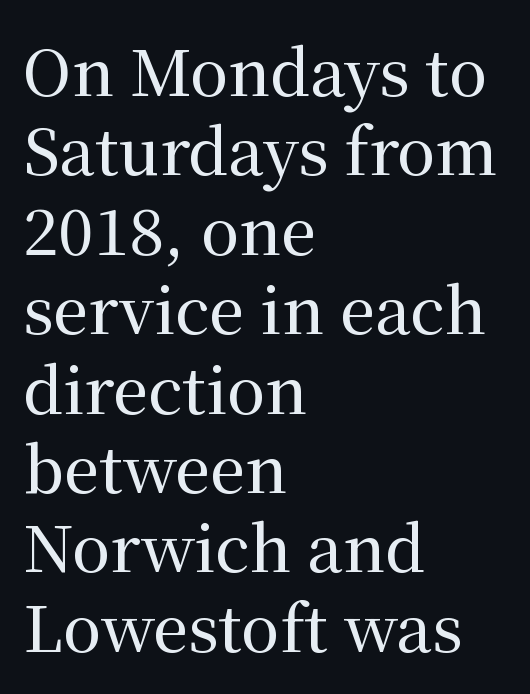
Q: Is the text italic (slanted)? A: No, it is upright.
Q: Is the typeface a serif or a sans-serif typeface? A: Serif.
Q: Is the text underlined? A: No.
Q: How is the paragraph aligned? A: Left-aligned.
Q: Is the spacing between letters normal or unusually wide? A: Normal.
Q: Is the spacing between lines tight, normal or loose? A: Normal.
Q: Width (condensed, normal, or wide)? A: Normal.
Q: Stroke contrast? A: Medium.
Q: x-height? A: Medium.
Q: Monospaced? A: No.
